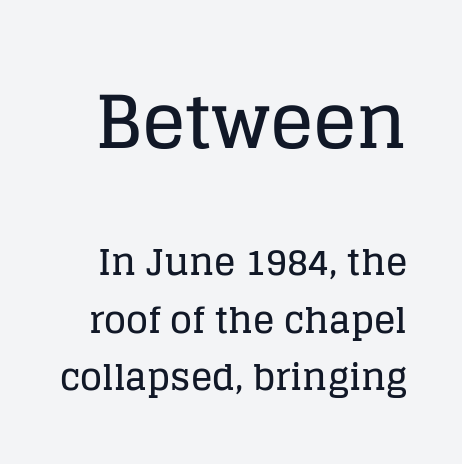
The image shows 73 px serif type, upright; set normal line spacing (1.59x), normal letter spacing, not underlined; the first (top) block is 2.03x larger; low stroke contrast and a large x-height.
